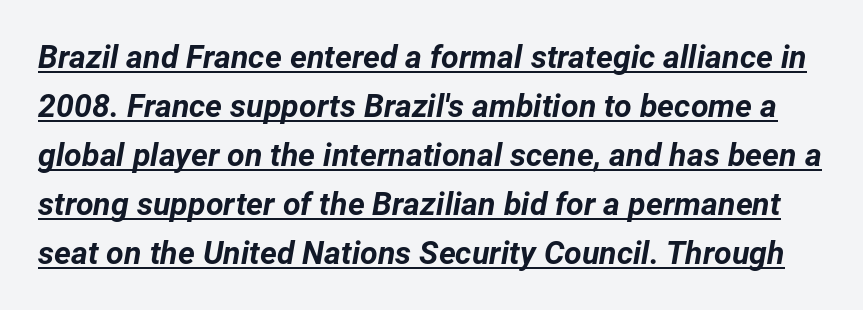
The horizontal fit of the characters is conventional and even. You could not count columns in this text — the font is proportionally spaced. What weight is shown? A full bold with thick strokes. Students, observe the line beneath the letters — that is underlining.
